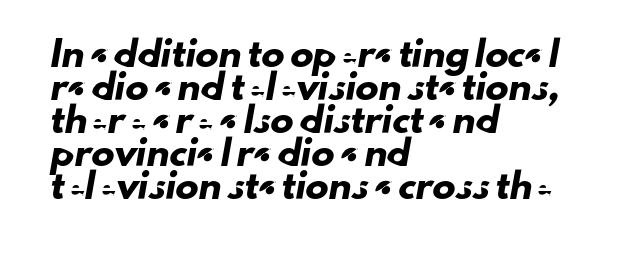
The area under the type is left untouched. Short note: letters normally spaced. The paragraph has a hard left edge and a soft right edge. Whoever set this chose a conventional vertical rhythm.
